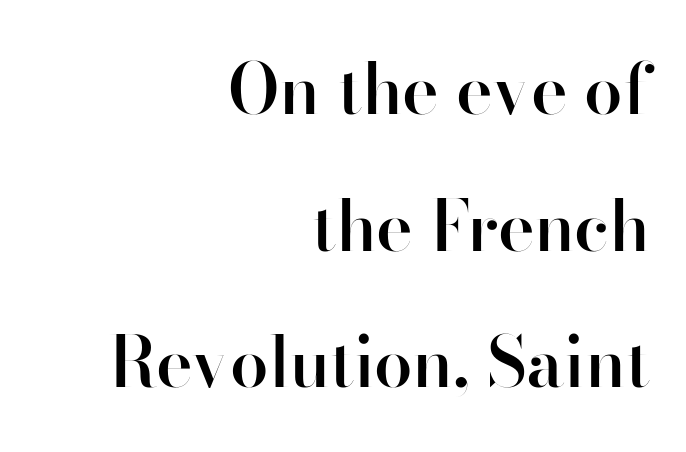
The image shows 69 px semibold sans-serif type, upright; set right-aligned, loose line spacing (1.98x), normal letter spacing, not underlined; high stroke contrast and a small x-height.
